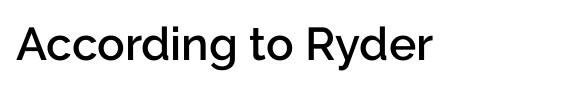
Q: Is the text bold? A: Semi-bold.
Q: Is the text italic (slanted)? A: No, it is upright.
Q: Is the typeface a serif or a sans-serif typeface? A: Sans-serif.
Q: Is the text underlined? A: No.
Q: Is the spacing between letters normal or unusually wide? A: Normal.
Q: Width (condensed, normal, or wide)? A: Normal.
Q: Stroke contrast? A: Low.
Q: x-height? A: Medium.
Q: Monospaced? A: No.
